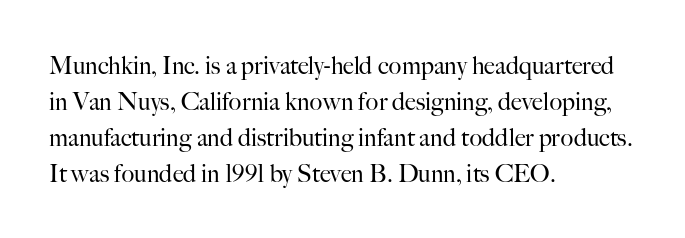
The image shows 24 px text type, upright; set left-aligned, normal line spacing (1.5x), normal letter spacing, not underlined.
